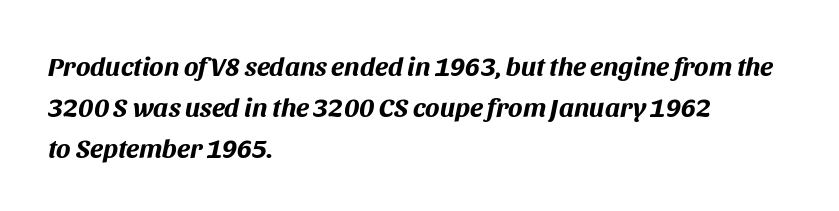
The image shows 27 px bold type, italic (leaning right); set left-aligned, normal line spacing (1.51x), normal letter spacing, not underlined.
